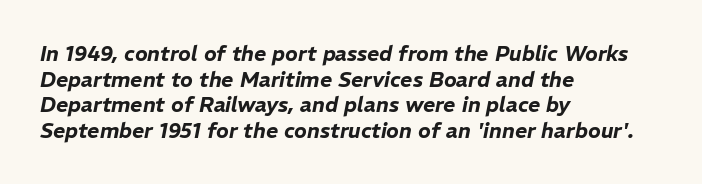
Q: Is the text italic (slanted)? A: Yes, it leans right by about 11 degrees.
Q: Is the text underlined? A: No.
Q: How is the paragraph aligned? A: Left-aligned.
Q: Is the spacing between letters normal or unusually wide? A: Normal.
